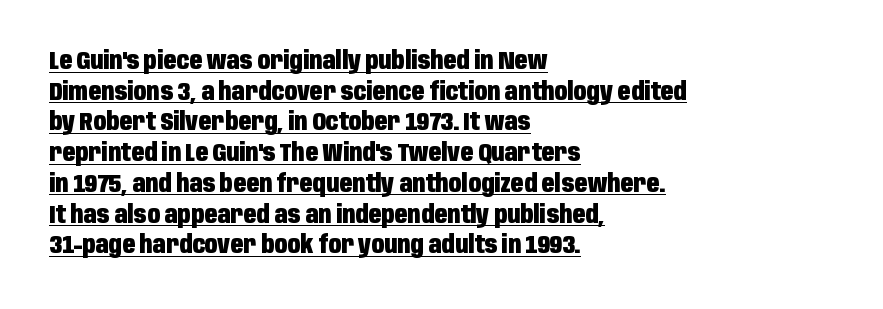
If you measured baseline to baseline, you'd find a middling distance. Each glyph is drawn with heavy, bold strokes. Underline: present. Each line starts at the same left margin while the right side varies. Tracking value appears to be zero — textbook default spacing.
